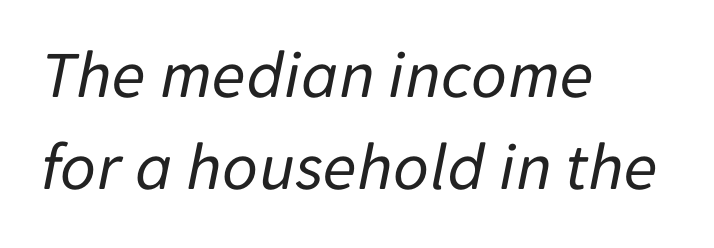
The image shows 69 px regular-weight type, italic (leaning right); set left-aligned, normal line spacing (1.33x), normal letter spacing, not underlined; low stroke contrast and a medium x-height.
